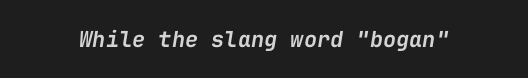
{"italic": "yes", "lean": "right", "slant_degrees": 9, "bold": "semi", "underline": "no", "letter_spacing": "normal", "letter_spacing_em": 0.0, "glyph_px": 22}
